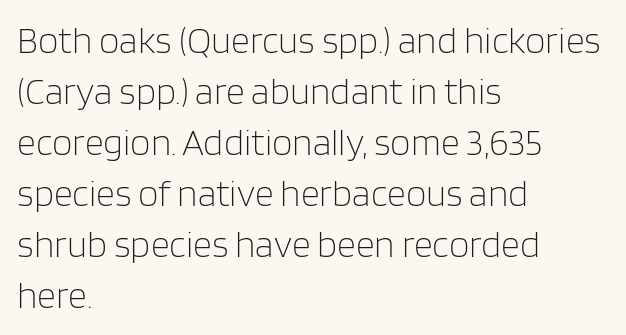
{"serif": "no", "italic": "no", "bold": "no", "weight": "light", "width": "normal", "stroke_contrast": "low", "x_height": "large", "monospaced": "no", "underline": "no", "align": "left", "line_spacing": "normal", "line_spacing_ratio": 1.38, "letter_spacing": "normal", "letter_spacing_em": 0.0, "glyph_px": 37}
